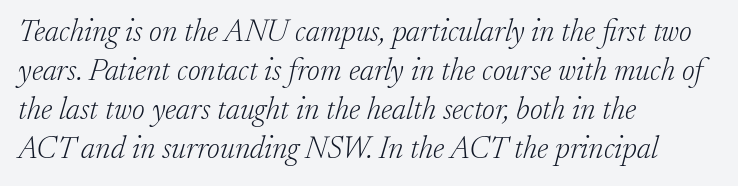
The image shows 31 px light serif type, italic (leaning right); set left-aligned, normal line spacing (1.26x), normal letter spacing, not underlined; low stroke contrast and a small x-height.
